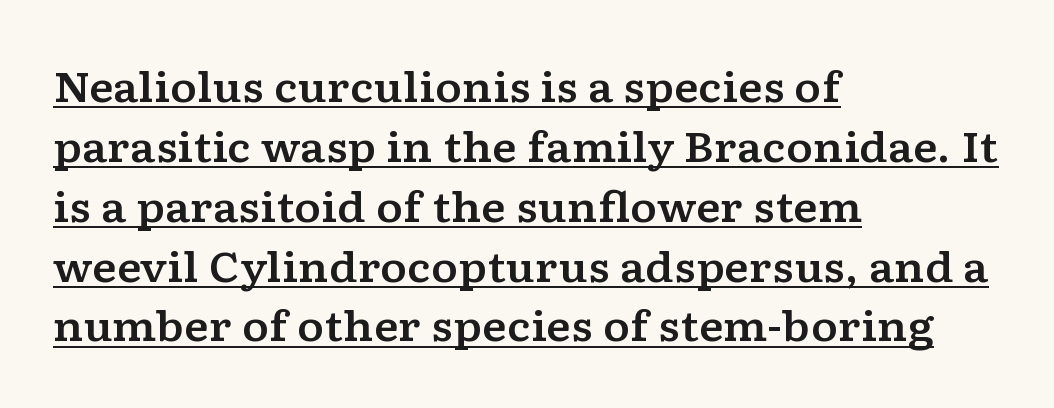
The image shows 41 px wide serif type, upright; set left-aligned, normal line spacing (1.46x), normal letter spacing, underlined; low stroke contrast and a medium x-height.
